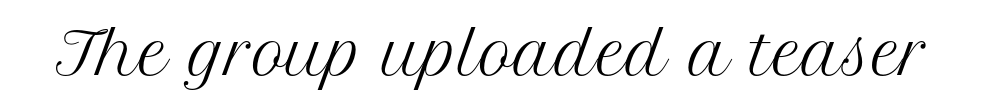
Lines of text with bare space underneath. Note the varied advance widths — an 'i' is clearly narrower than an 'm'. Examine the stroke ends and you'll spot serifs. Between one letter and the next there's only the usual sliver of space.
